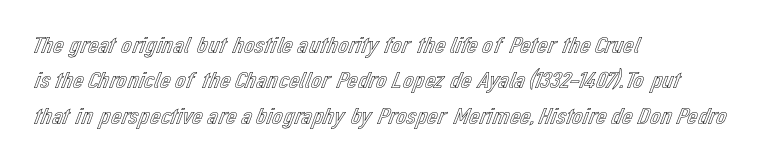
Q: Is the text italic (slanted)? A: Yes.
Q: Is the text underlined? A: No.
Q: How is the paragraph aligned? A: Left-aligned.
Q: Is the spacing between letters normal or unusually wide? A: Normal.
Q: Is the spacing between lines tight, normal or loose? A: Normal.
